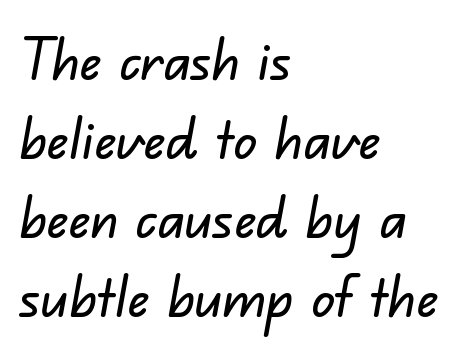
The image shows 58 px sans-serif type; set left-aligned, normal line spacing (1.36x), normal letter spacing, not underlined; low stroke contrast and a small x-height.
